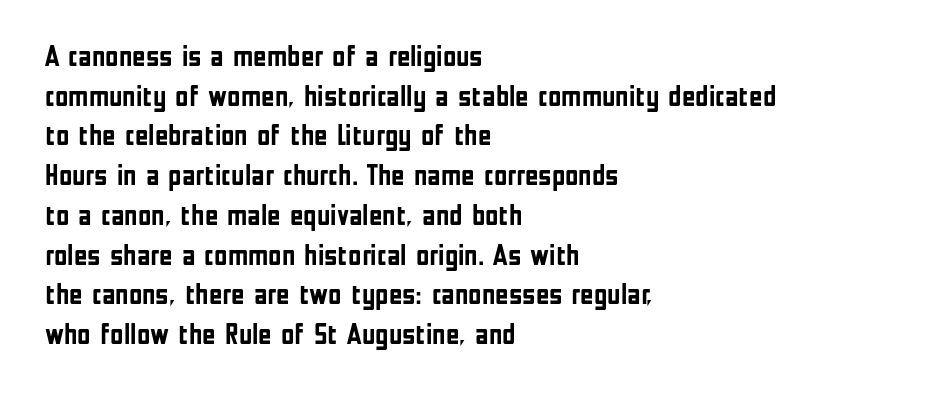
{"serif": "no", "italic": "no", "bold": "yes", "weight": "semibold", "width": "condensed", "stroke_contrast": "low", "x_height": "medium", "monospaced": "no", "underline": "no", "align": "left", "line_spacing": "normal", "line_spacing_ratio": 1.37, "letter_spacing": "normal", "letter_spacing_em": 0.0, "glyph_px": 29}
